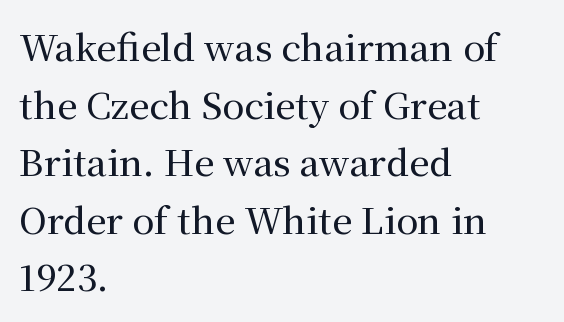
The image shows 36 px serif type, upright; set left-aligned, normal line spacing (1.6x), normal letter spacing, not underlined; medium stroke contrast and a medium x-height.
